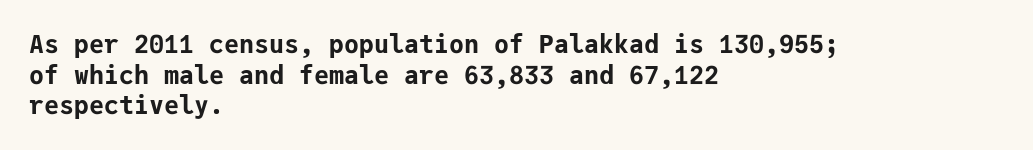
Q: Is the text bold? A: Yes.
Q: Is the text italic (slanted)? A: No, it is upright.
Q: Is the text underlined? A: No.
Q: How is the paragraph aligned? A: Left-aligned.
Q: Is the spacing between letters normal or unusually wide? A: Normal.
